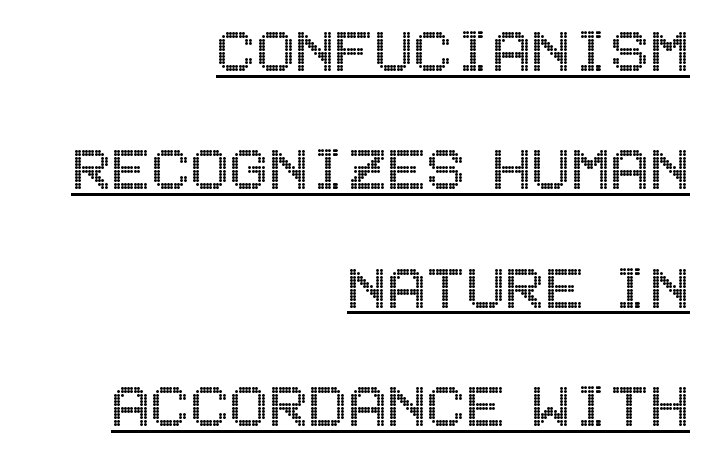
Q: Is the text italic (slanted)? A: No, it is upright.
Q: Is the text underlined? A: Yes.
Q: How is the paragraph aligned? A: Right-aligned.
Q: Is the spacing between letters normal or unusually wide? A: Normal.
Q: Is the spacing between lines tight, normal or loose? A: Normal.
Q: Width (condensed, normal, or wide)? A: Condensed.
Q: x-height? A: Large.
